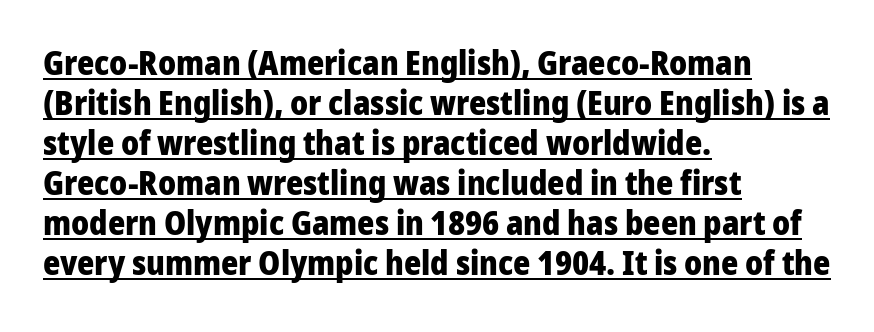
Underline: present. The rag falls on the right side of this text block. The rendering shows plain stroke endings on the letterforms — a sans-serif design. The rendering keeps characters at their native spacing.
